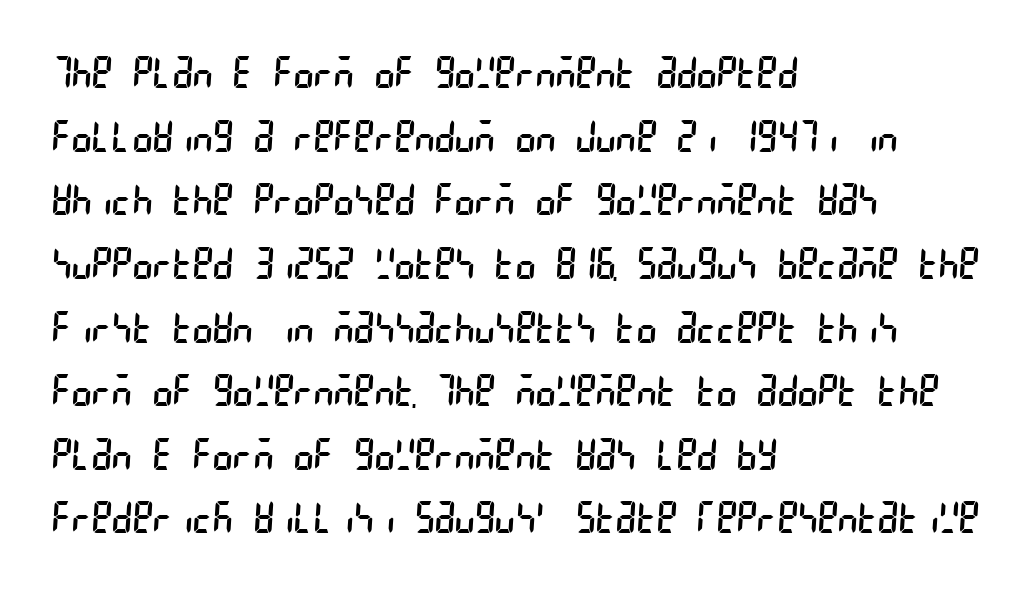
The strokes carry an ordinary text weight at most. Bare-footed words on every line. The rendering anchors every line to the left-hand side. Words appear dense and cohesive because spacing is normal. These lines sit exactly where default settings would place them. Look at the bottom of the vertical strokes: they stop flat, with no serifs.
